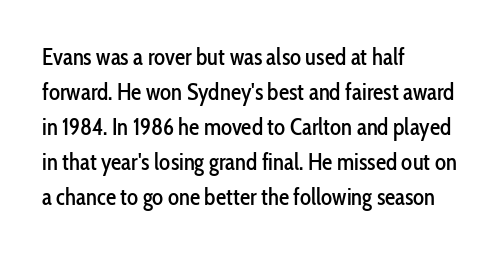
Q: Is the text italic (slanted)? A: No, it is upright.
Q: Is the text underlined? A: No.
Q: How is the paragraph aligned? A: Left-aligned.
Q: Is the spacing between letters normal or unusually wide? A: Normal.
Q: Is the spacing between lines tight, normal or loose? A: Normal.
